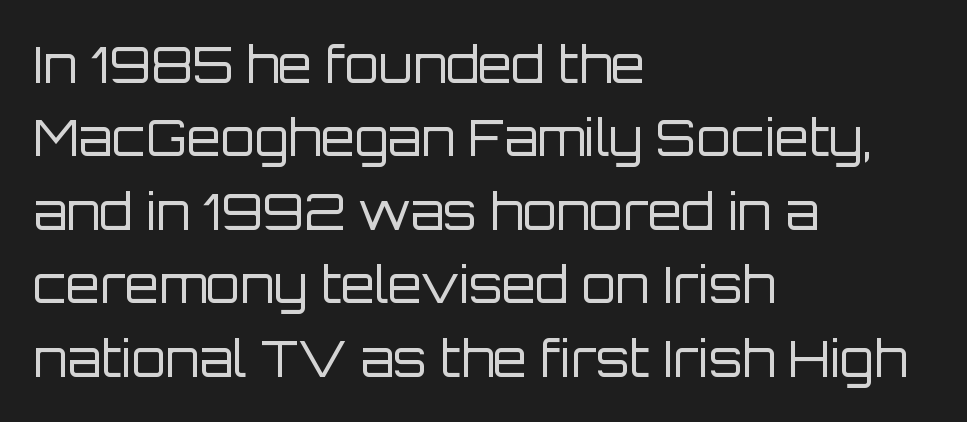
The image shows 49 px regular-weight sans-serif type, upright; set left-aligned, normal line spacing (1.5x), normal letter spacing, not underlined; low stroke contrast and a large x-height.
